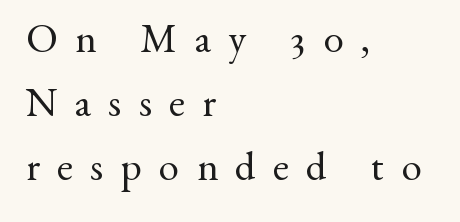
Weight: in the light-to-regular range. Note the varied advance widths — an 'i' is clearly narrower than an 'm'. Lines of text with bare space underneath. The lettering holds an erect, upright posture throughout.
